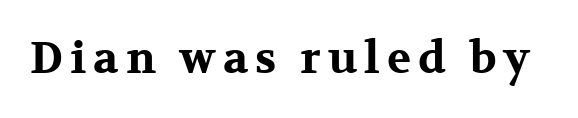
The image shows 44 px bold, wide serif type, upright; set not underlined; medium stroke contrast and a medium x-height.
